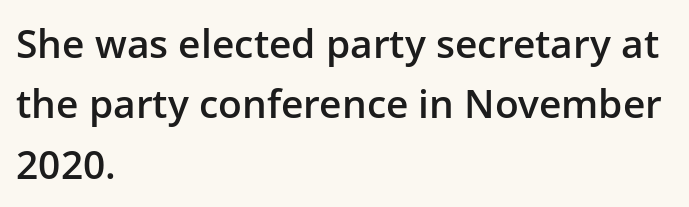
Q: Is the text bold? A: Semi-bold.
Q: Is the text italic (slanted)? A: No, it is upright.
Q: Is the typeface a serif or a sans-serif typeface? A: Sans-serif.
Q: Is the text underlined? A: No.
Q: How is the paragraph aligned? A: Left-aligned.
Q: Is the spacing between letters normal or unusually wide? A: Normal.
Q: Is the spacing between lines tight, normal or loose? A: Normal.
Q: Width (condensed, normal, or wide)? A: Normal.
Q: Stroke contrast? A: Low.
Q: x-height? A: Medium.
Q: Monospaced? A: No.
